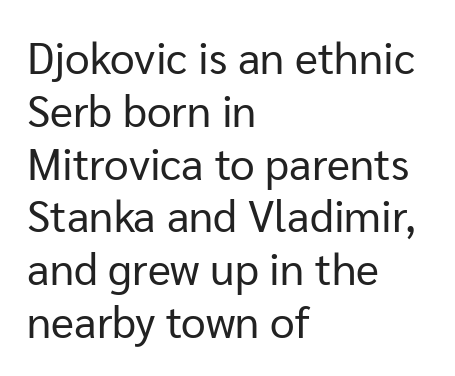
Q: Is the text bold? A: No.
Q: Is the text italic (slanted)? A: No, it is upright.
Q: Is the typeface a serif or a sans-serif typeface? A: Sans-serif.
Q: Is the text underlined? A: No.
Q: How is the paragraph aligned? A: Left-aligned.
Q: Is the spacing between letters normal or unusually wide? A: Normal.
Q: Width (condensed, normal, or wide)? A: Normal.
Q: Stroke contrast? A: Low.
Q: x-height? A: Medium.
Q: Monospaced? A: No.
